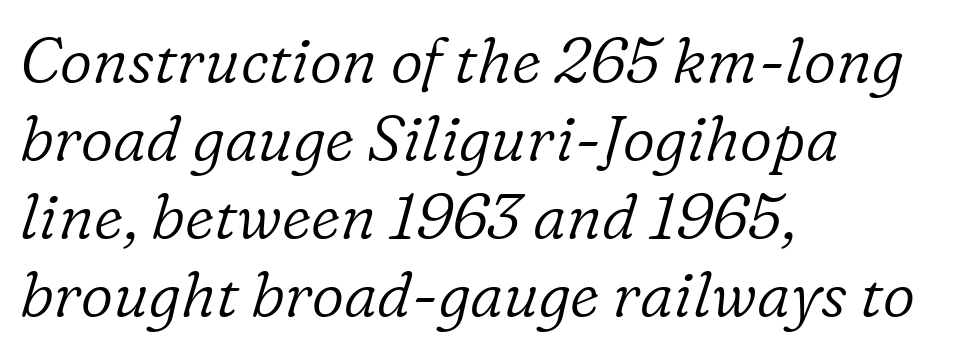
{"serif": "yes", "italic": "yes", "lean": "right", "slant_degrees": 16, "bold": "no", "weight": "light", "width": "normal", "stroke_contrast": "low", "x_height": "medium", "monospaced": "no", "underline": "no", "align": "left", "line_spacing_ratio": 1.24, "letter_spacing": "normal", "letter_spacing_em": 0.0, "glyph_px": 63}
